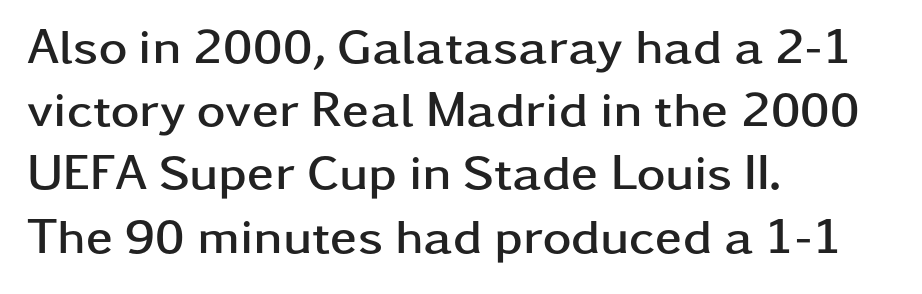
The image shows 49 px semibold, wide sans-serif type, upright; set left-aligned, normal line spacing (1.29x), normal letter spacing, not underlined; low stroke contrast and a medium x-height.
